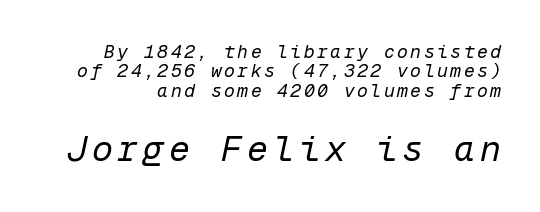
{"italic": "yes", "lean": "right", "slant_degrees": 12, "bold": "no", "weight": "regular", "width": "normal", "stroke_contrast": "low", "x_height": "medium", "monospaced": "yes", "underline": "no", "line_spacing": "tight", "line_spacing_ratio": 1.08, "larger_block": "second", "size_ratio": 1.94, "glyph_px": 35}
